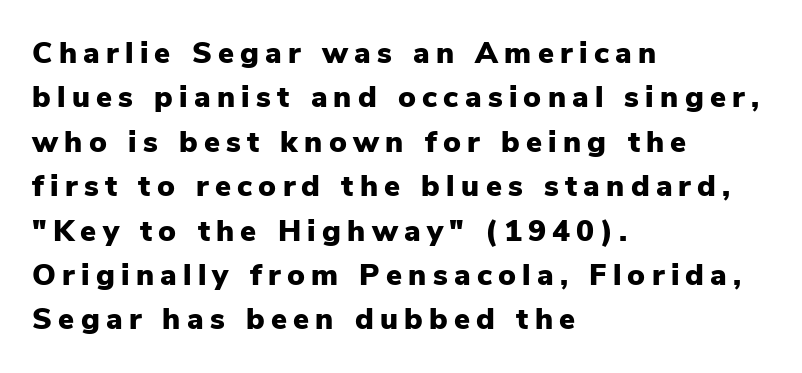
Q: Is the text bold? A: Yes.
Q: Is the text italic (slanted)? A: No, it is upright.
Q: Is the typeface a serif or a sans-serif typeface? A: Sans-serif.
Q: Is the text underlined? A: No.
Q: How is the paragraph aligned? A: Left-aligned.
Q: Is the spacing between letters normal or unusually wide? A: Unusually wide.
Q: Is the spacing between lines tight, normal or loose? A: Normal.
Q: Width (condensed, normal, or wide)? A: Normal.
Q: Stroke contrast? A: Low.
Q: x-height? A: Medium.
Q: Monospaced? A: No.
